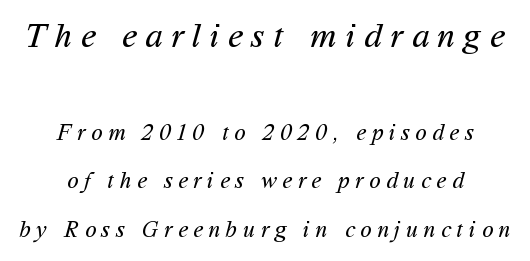
Q: Is the text bold? A: No.
Q: Is the typeface a serif or a sans-serif typeface? A: Sans-serif.
Q: Is the text underlined? A: No.
Q: How is the paragraph aligned? A: Centered.
Q: Is the spacing between letters normal or unusually wide? A: Unusually wide.
Q: Is the spacing between lines tight, normal or loose? A: Loose.
Q: Which block of text is set in a larger size, the first (top) or the second (bottom)? A: The first (top) one.
Q: Width (condensed, normal, or wide)? A: Normal.
Q: Stroke contrast? A: Medium.
Q: x-height? A: Medium.
Q: Monospaced? A: No.
